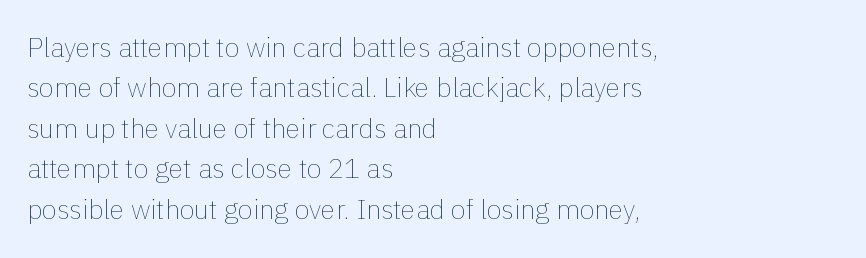
The image shows 27 px text type, upright; set left-aligned, normal line spacing (1.5x), normal letter spacing, not underlined.
